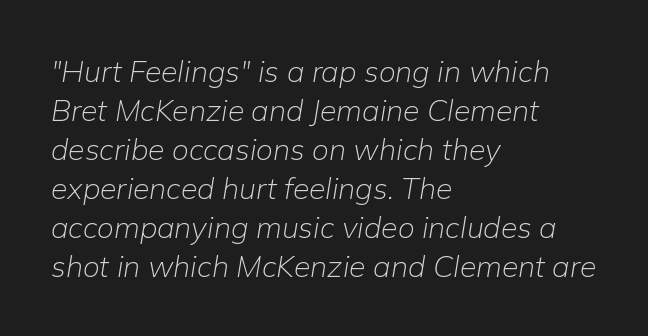
Q: Is the text bold? A: No.
Q: Is the text italic (slanted)? A: Yes, it leans right by about 9 degrees.
Q: Is the text underlined? A: No.
Q: How is the paragraph aligned? A: Left-aligned.
Q: Is the spacing between letters normal or unusually wide? A: Normal.
Q: Is the spacing between lines tight, normal or loose? A: Normal.
Q: Width (condensed, normal, or wide)? A: Normal.
Q: Stroke contrast? A: Low.
Q: x-height? A: Medium.
Q: Monospaced? A: No.
